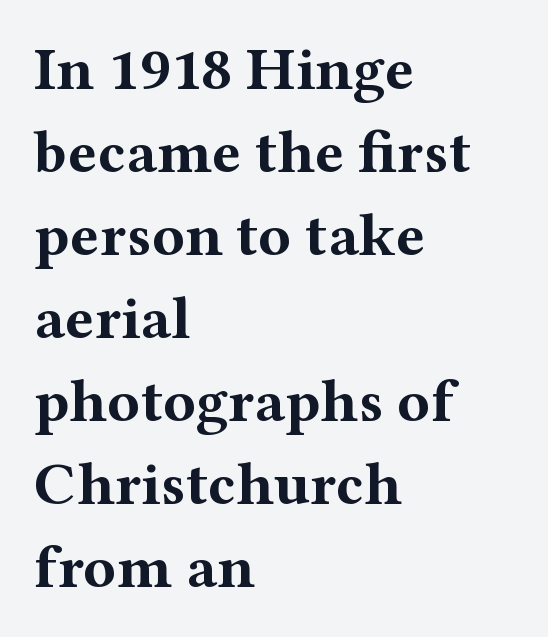
The image shows 61 px bold, wide serif type, upright; set left-aligned, normal line spacing (1.36x), normal letter spacing, not underlined; medium stroke contrast and a medium x-height.
